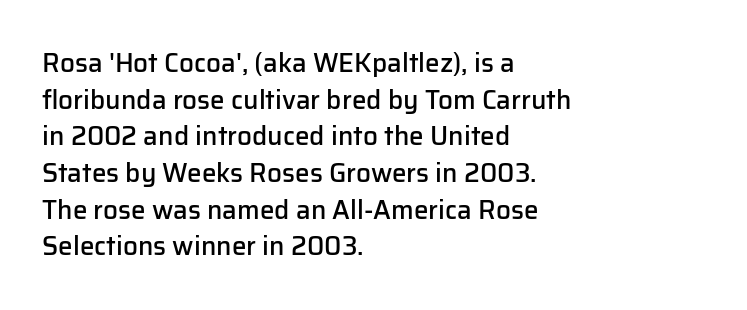
{"italic": "no", "bold": "semi", "underline": "no", "align": "left", "line_spacing": "normal", "line_spacing_ratio": 1.41, "letter_spacing": "normal", "letter_spacing_em": 0.0, "glyph_px": 26}
